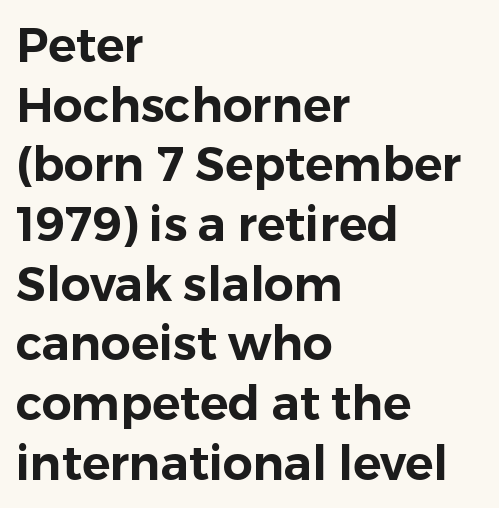
Nope, no serifs anywhere on these letters. If you measured baseline to baseline, you'd find a middling distance. Caption: multi-line text, flush left, ragged right. No italicization has been applied; the sample stays upright. The space directly below the letters is spotless.
